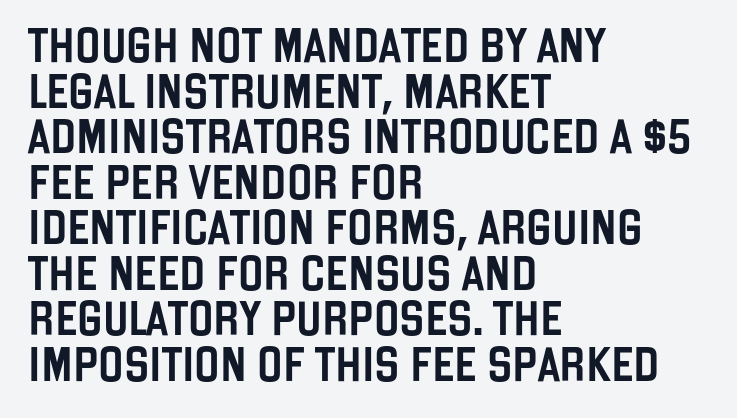
The image shows 34 px condensed sans-serif type, upright; set left-aligned, normal line spacing (1.34x), normal letter spacing, not underlined; low stroke contrast and a large x-height.
